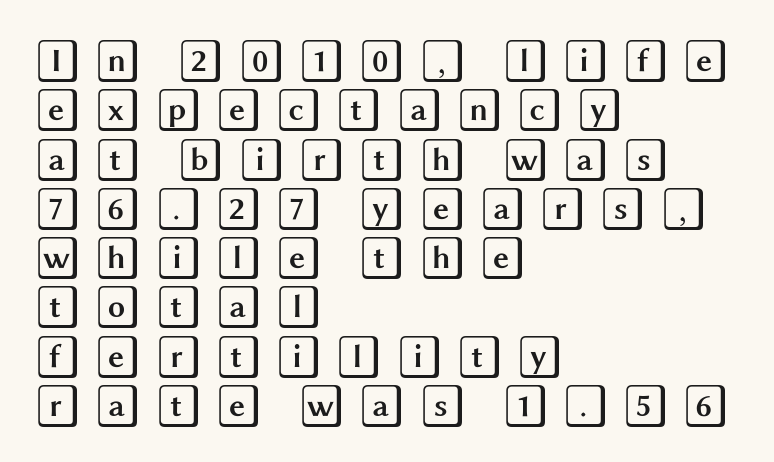
Q: Is the text italic (slanted)? A: No, it is upright.
Q: Is the text underlined? A: No.
Q: How is the paragraph aligned? A: Left-aligned.
Q: Is the spacing between letters normal or unusually wide? A: Unusually wide.
Q: Is the spacing between lines tight, normal or loose? A: Tight.
Q: Width (condensed, normal, or wide)? A: Wide.
Q: x-height? A: Large.
